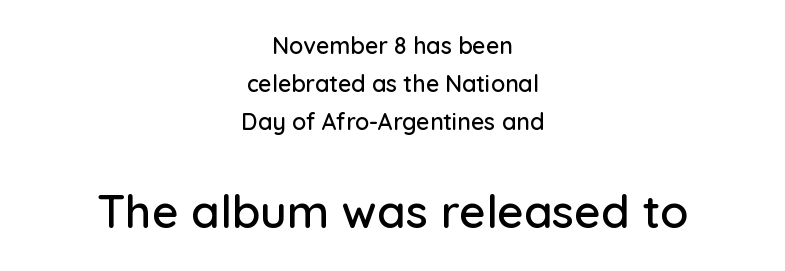
The passage shown has conventional tracking throughout. Typesetter's note — lower block bumped up in size, upper block left smaller. Regarding serifs, this sample does without them. The strip under each line holds only bare page. These lines are centered, leaving both edges ragged.
